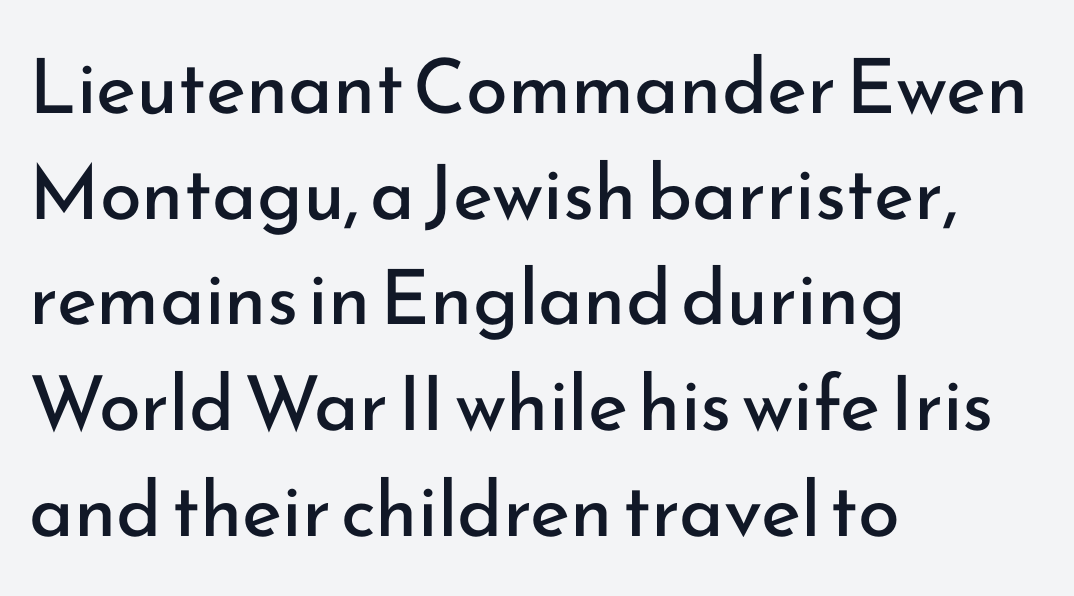
Q: Is the text bold? A: No.
Q: Is the text italic (slanted)? A: No, it is upright.
Q: Is the typeface a serif or a sans-serif typeface? A: Sans-serif.
Q: Is the text underlined? A: No.
Q: How is the paragraph aligned? A: Left-aligned.
Q: Is the spacing between letters normal or unusually wide? A: Normal.
Q: Is the spacing between lines tight, normal or loose? A: Normal.
Q: Width (condensed, normal, or wide)? A: Normal.
Q: Stroke contrast? A: Low.
Q: x-height? A: Small.
Q: Monospaced? A: No.
